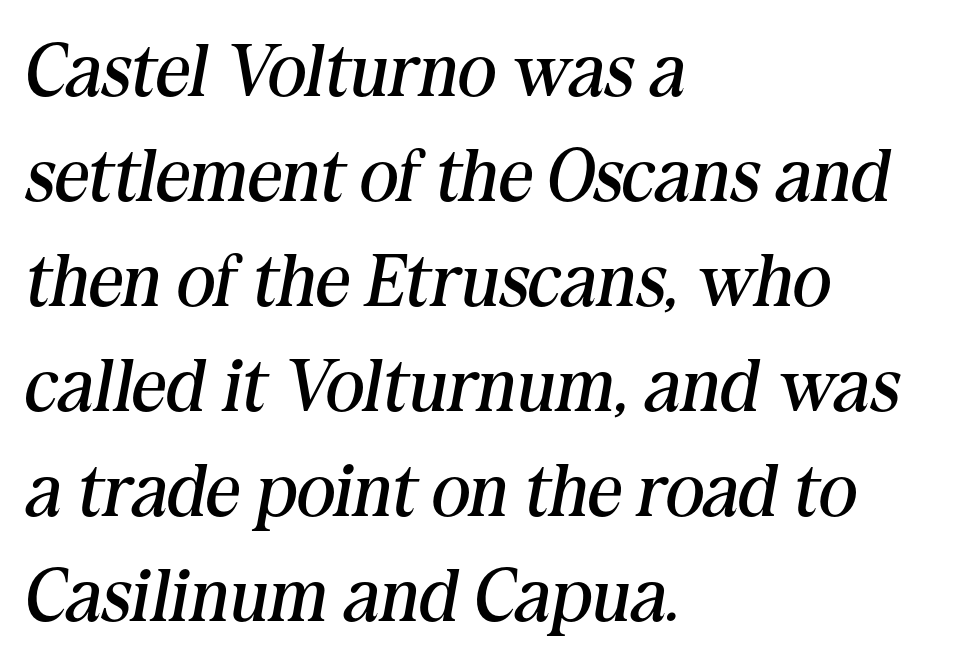
The image shows 75 px regular-weight serif type, italic (leaning right); set left-aligned, normal line spacing (1.4x), normal letter spacing, not underlined; medium stroke contrast and a medium x-height.
